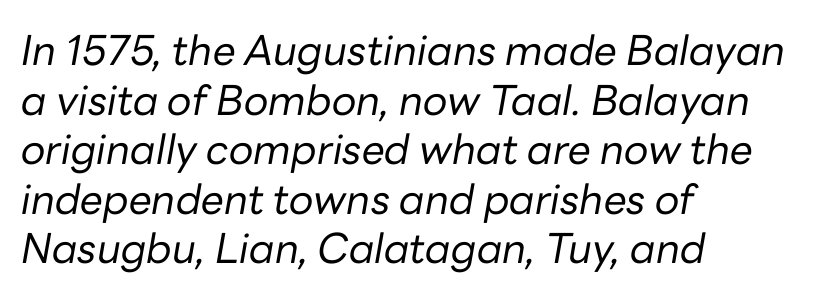
The image shows 41 px regular-weight type, italic (leaning right); set left-aligned, line spacing 1.21x, normal letter spacing, not underlined; low stroke contrast and a medium x-height.
